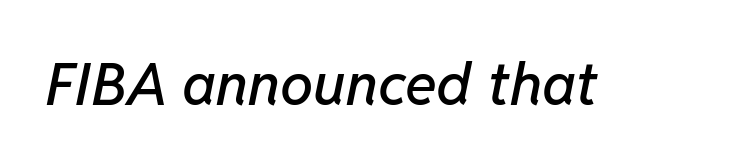
Clear beneath every line of the passage. Each letter keeps its own natural width here, so spacing adapts to shape. Posture: slanted. The horizontal fit of the characters is conventional and even.
